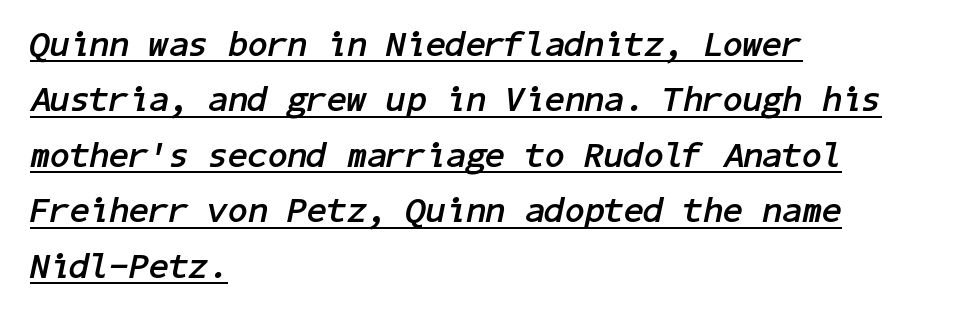
{"italic": "yes", "lean": "right", "slant_degrees": 11, "bold": "yes", "weight": "semibold", "width": "normal", "stroke_contrast": "low", "x_height": "medium", "underline": "yes", "align": "left", "line_spacing": "normal", "line_spacing_ratio": 1.54, "letter_spacing": "normal", "letter_spacing_em": 0.0, "glyph_px": 36}
